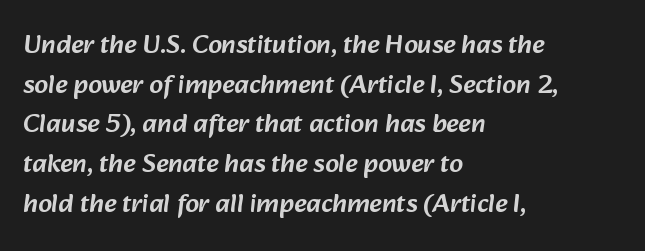
{"underline": "no", "align": "left", "line_spacing": "normal", "line_spacing_ratio": 1.47, "letter_spacing": "normal", "letter_spacing_em": 0.0, "glyph_px": 27}
